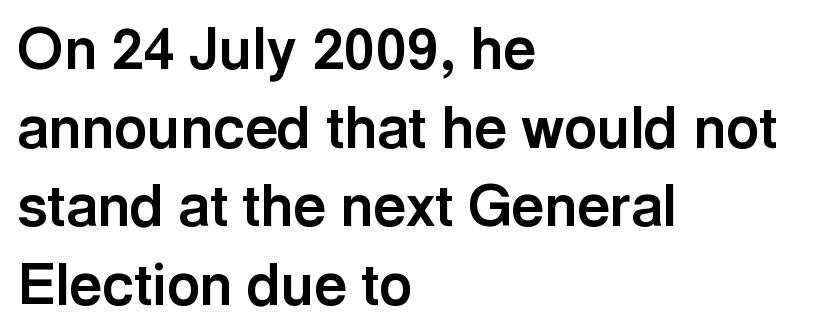
The image shows 57 px bold sans-serif type, upright; set left-aligned, normal line spacing (1.38x), normal letter spacing, not underlined; a medium x-height.
